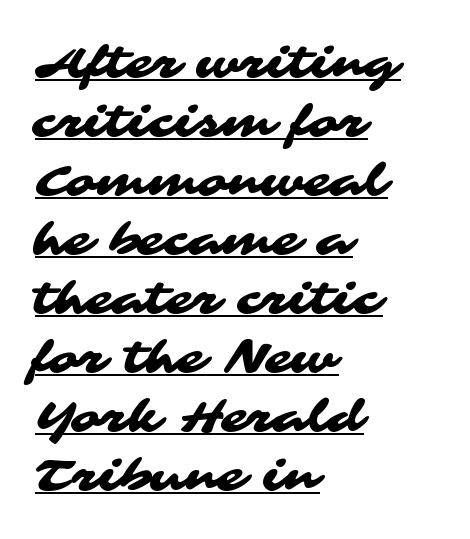
The image shows 44 px wide sans-serif type; set left-aligned, normal line spacing (1.34x), normal letter spacing, underlined; medium stroke contrast and a medium x-height.
